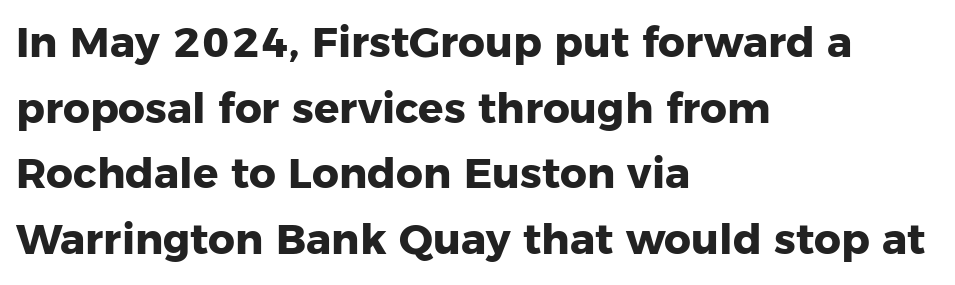
The letters stand upright; this is a roman face. This sample has the flowing, uneven cadence of proportional lettering. The face used here is a sans, in the tradition of grotesques and geometrics. The face used here has the dense, thick strokes of a bold. These lines keep a tight, regular rhythm from letter to letter. In terms of leading, this rendering sits right in the middle.
